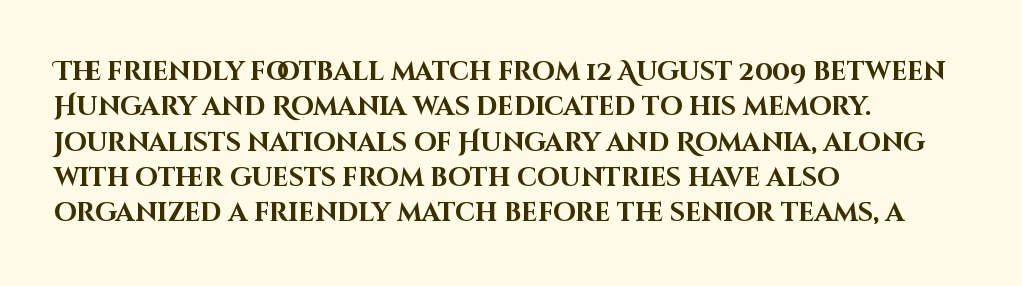
The image shows 26 px bold type, upright; set left-aligned, normal line spacing (1.36x), normal letter spacing, not underlined.
